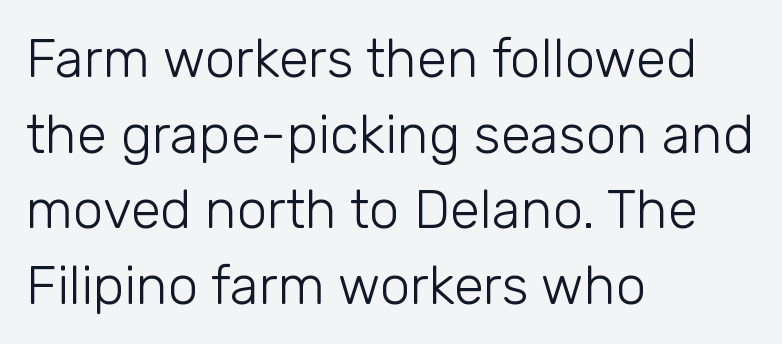
The image shows 54 px light sans-serif type, upright; set left-aligned, normal line spacing (1.4x), normal letter spacing, not underlined; low stroke contrast and a medium x-height.
